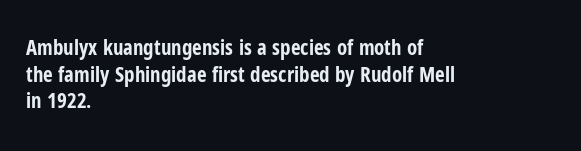
The image shows 21 px bold type, upright; set left-aligned, normal line spacing (1.27x), normal letter spacing, not underlined.
